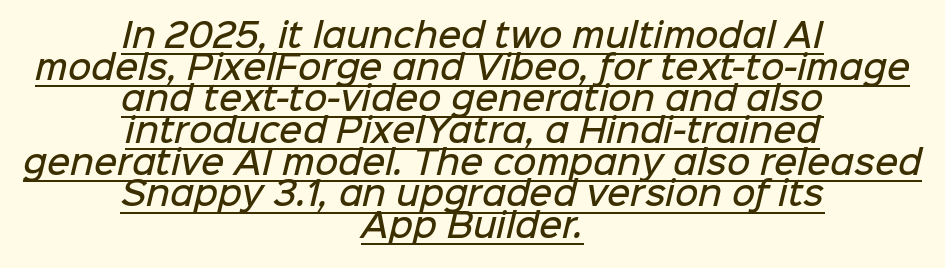
Q: Is the text bold? A: Semi-bold.
Q: Is the typeface a serif or a sans-serif typeface? A: Sans-serif.
Q: Is the text underlined? A: Yes.
Q: How is the paragraph aligned? A: Centered.
Q: Is the spacing between letters normal or unusually wide? A: Normal.
Q: Is the spacing between lines tight, normal or loose? A: Tight.
Q: Width (condensed, normal, or wide)? A: Normal.
Q: Stroke contrast? A: Low.
Q: x-height? A: Medium.
Q: Monospaced? A: No.
